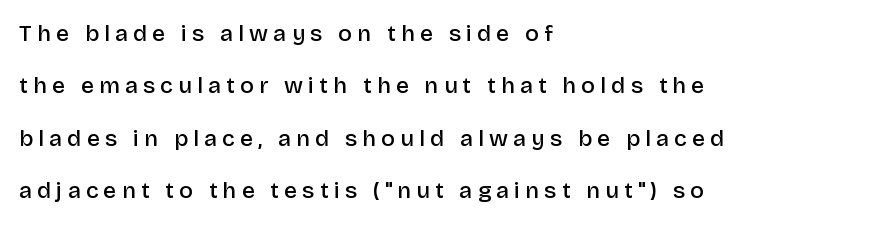
The image shows 23 px text type, upright; set left-aligned, loose line spacing (2.28x), unusually wide letter spacing (+0.22 em), not underlined.
